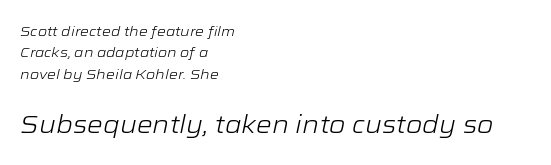
The image shows 25 px text type, italic (leaning right); set left-aligned, normal line spacing (1.53x), normal letter spacing, not underlined; the second (bottom) block is 1.79x larger.
